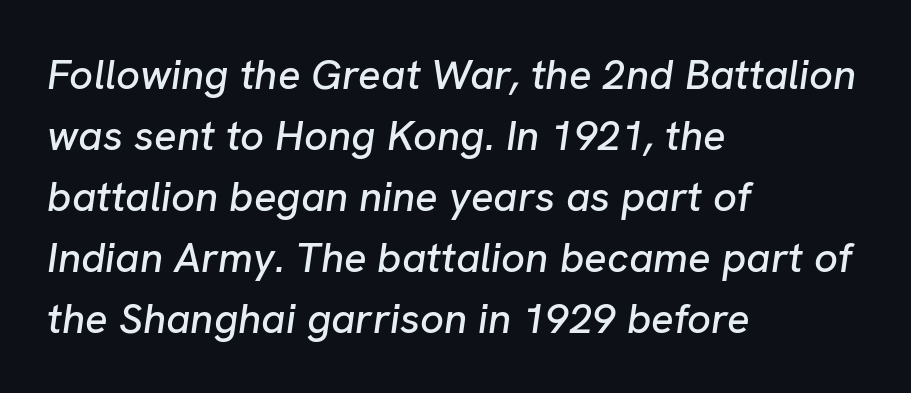
Q: Is the text italic (slanted)? A: Yes, it leans right by about 8 degrees.
Q: Is the text underlined? A: No.
Q: How is the paragraph aligned? A: Left-aligned.
Q: Is the spacing between letters normal or unusually wide? A: Normal.
Q: Is the spacing between lines tight, normal or loose? A: Normal.
Q: Width (condensed, normal, or wide)? A: Normal.
Q: Stroke contrast? A: Low.
Q: x-height? A: Medium.
Q: Monospaced? A: No.
